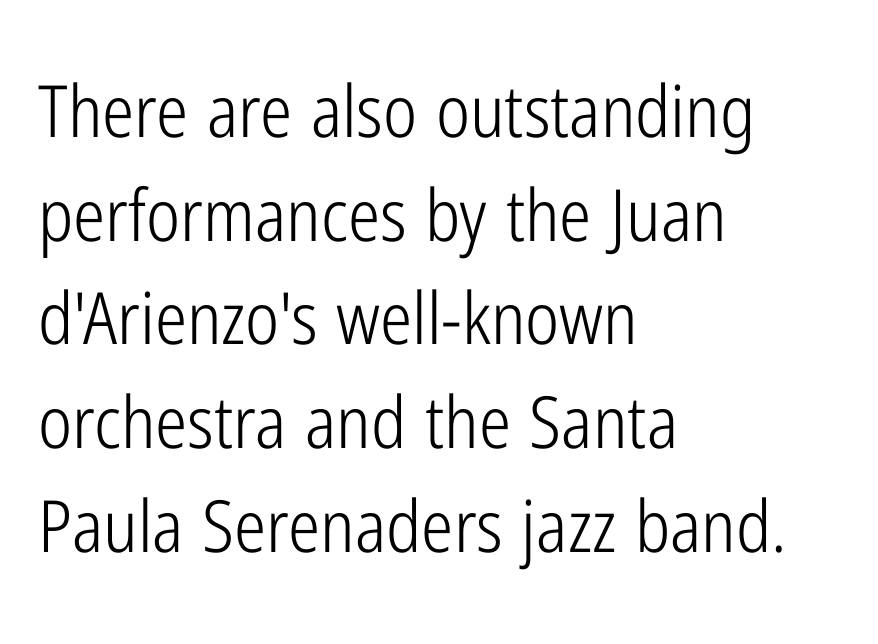
{"serif": "no", "italic": "no", "bold": "no", "weight": "light", "width": "condensed", "stroke_contrast": "low", "x_height": "medium", "monospaced": "no", "underline": "no", "align": "left", "line_spacing": "normal", "line_spacing_ratio": 1.44, "letter_spacing": "normal", "letter_spacing_em": 0.0, "glyph_px": 72}
